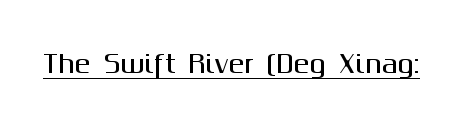
Q: Is the text italic (slanted)? A: No, it is upright.
Q: Is the text underlined? A: Yes.
Q: Is the spacing between letters normal or unusually wide? A: Normal.
